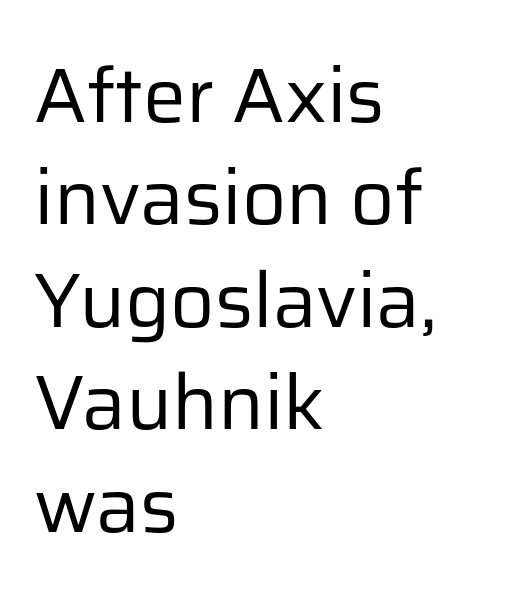
The image shows 77 px regular-weight sans-serif type, upright; set left-aligned, normal line spacing (1.33x), normal letter spacing, not underlined; low stroke contrast and a medium x-height.
